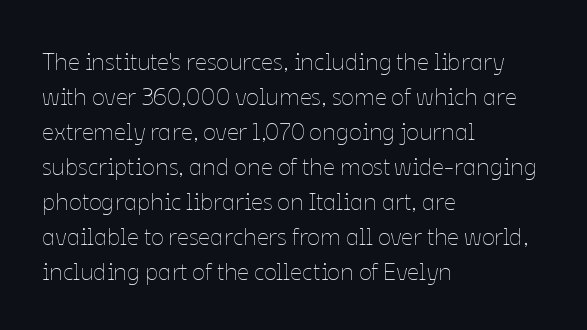
Q: Is the text bold? A: No.
Q: Is the text italic (slanted)? A: No, it is upright.
Q: Is the text underlined? A: No.
Q: How is the paragraph aligned? A: Left-aligned.
Q: Is the spacing between letters normal or unusually wide? A: Normal.
Q: Is the spacing between lines tight, normal or loose? A: Normal.
